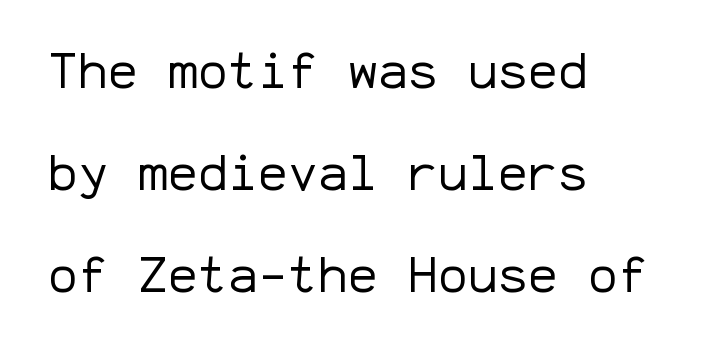
Q: Is the text bold? A: No.
Q: Is the text italic (slanted)? A: No, it is upright.
Q: Is the typeface a serif or a sans-serif typeface? A: Sans-serif.
Q: Is the text underlined? A: No.
Q: How is the paragraph aligned? A: Left-aligned.
Q: Is the spacing between letters normal or unusually wide? A: Normal.
Q: Is the spacing between lines tight, normal or loose? A: Loose.
Q: Width (condensed, normal, or wide)? A: Normal.
Q: Stroke contrast? A: Low.
Q: x-height? A: Medium.
Q: Monospaced? A: Yes.
